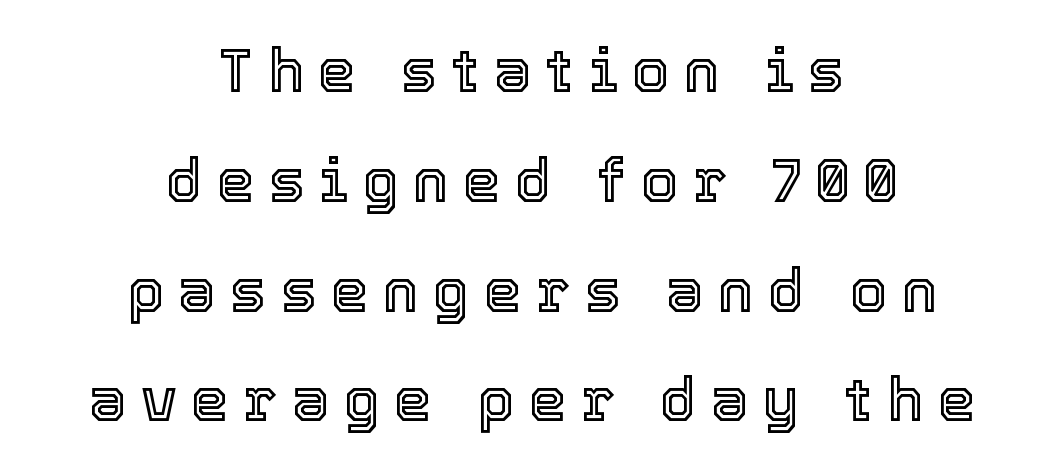
{"italic": "no", "width": "normal", "x_height": "medium", "monospaced": "no", "underline": "no", "align": "center", "line_spacing_ratio": 1.83, "letter_spacing": "wide", "letter_spacing_em": 0.24, "glyph_px": 60}
